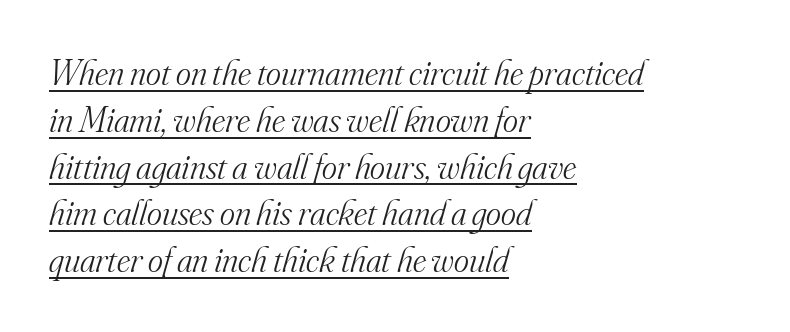
The image shows 36 px light serif type, italic (leaning right); set left-aligned, normal line spacing (1.3x), normal letter spacing, underlined; medium stroke contrast and a small x-height.
